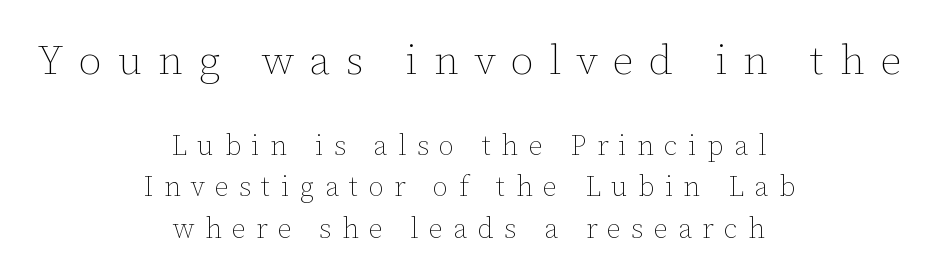
Q: Is the text bold? A: No.
Q: Is the text italic (slanted)? A: No, it is upright.
Q: Is the text underlined? A: No.
Q: How is the paragraph aligned? A: Centered.
Q: Is the spacing between letters normal or unusually wide? A: Unusually wide.
Q: Is the spacing between lines tight, normal or loose? A: Normal.
Q: Which block of text is set in a larger size, the first (top) or the second (bottom)? A: The first (top) one.
Q: Width (condensed, normal, or wide)? A: Normal.
Q: Stroke contrast? A: Low.
Q: x-height? A: Medium.
Q: Monospaced? A: No.
